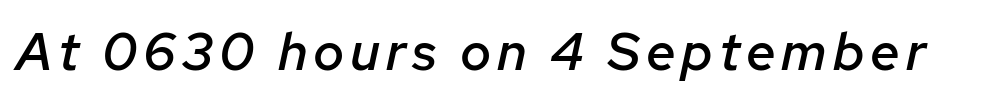
Q: Is the text bold? A: Semi-bold.
Q: Is the text italic (slanted)? A: Yes, it leans right by about 12 degrees.
Q: Is the text underlined? A: No.
Q: Width (condensed, normal, or wide)? A: Normal.
Q: Stroke contrast? A: Low.
Q: x-height? A: Medium.
Q: Monospaced? A: No.
